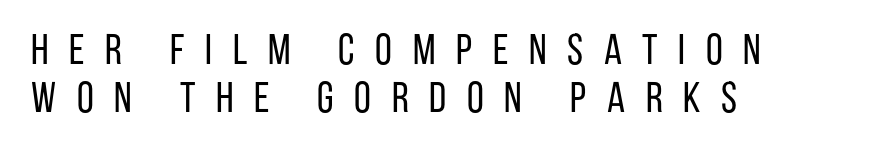
The image shows 43 px regular-weight, condensed sans-serif type, upright; set left-aligned, tight line spacing (1.12x), unusually wide letter spacing (+0.48 em), not underlined; low stroke contrast and a large x-height.
